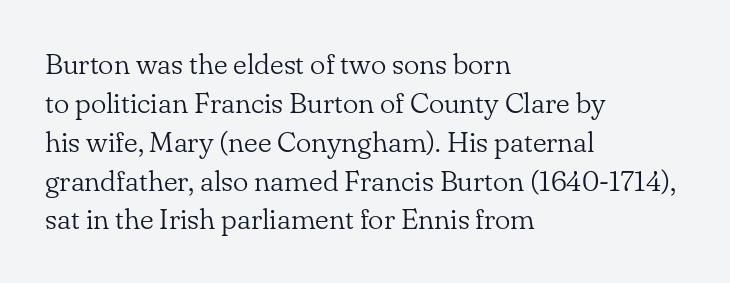
The image shows 29 px light serif type, upright; set left-aligned, normal line spacing (1.34x), normal letter spacing, not underlined; low stroke contrast and a small x-height.
